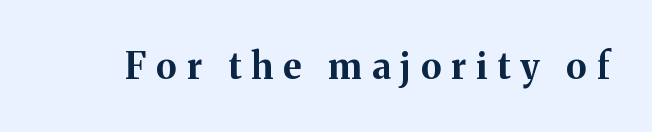
The specimen omits any rule beneath the text block's lines. Proportional: the letters do not fall into vertical columns. Look at the tracking — it's clearly loosened, letters drifting apart. This is heavy type, rendered in bold. You can tell it's not italic because the verticals are truly vertical.
